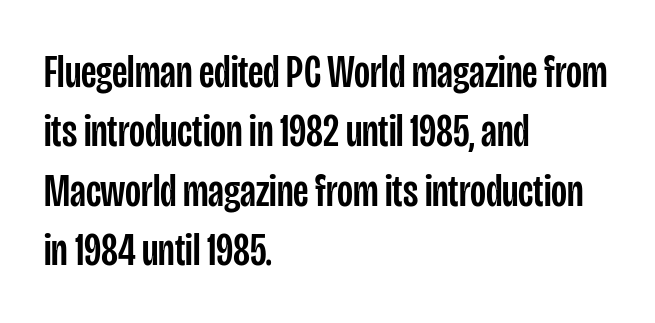
The image shows 46 px condensed sans-serif type, upright; set left-aligned, normal line spacing (1.29x), normal letter spacing, not underlined; low stroke contrast and a large x-height.
